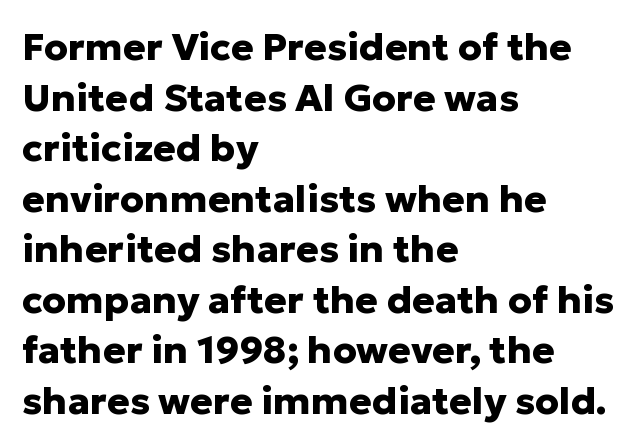
{"serif": "no", "italic": "no", "bold": "yes", "weight": "heavy", "width": "normal", "stroke_contrast": "low", "x_height": "medium", "monospaced": "no", "underline": "no", "align": "left", "line_spacing": "normal", "line_spacing_ratio": 1.33, "letter_spacing": "normal", "letter_spacing_em": 0.0, "glyph_px": 38}
